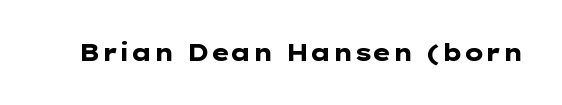
{"italic": "no", "bold": "yes", "underline": "no", "letter_spacing": "normal", "letter_spacing_em": 0.0, "glyph_px": 23}
